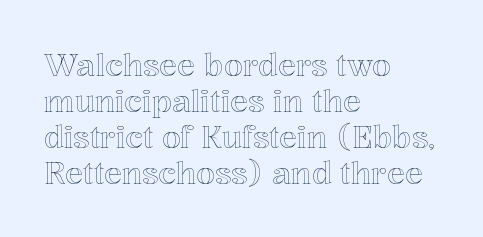
Rendered with straight, roman letterforms. This rendering features lettering with no underline. The letters sit at their default tracking, neither squeezed nor spread. This sample is left-justified, so line endings fall wherever the words run out. The face used here is proportionally spaced, like ordinary book or web type.
